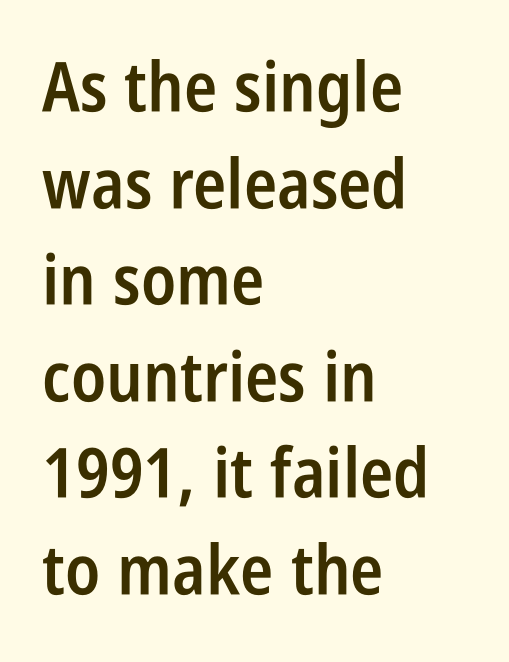
Q: Is the text bold? A: Semi-bold.
Q: Is the text italic (slanted)? A: No, it is upright.
Q: Is the typeface a serif or a sans-serif typeface? A: Sans-serif.
Q: Is the text underlined? A: No.
Q: How is the paragraph aligned? A: Left-aligned.
Q: Is the spacing between letters normal or unusually wide? A: Normal.
Q: Is the spacing between lines tight, normal or loose? A: Normal.
Q: Width (condensed, normal, or wide)? A: Condensed.
Q: Stroke contrast? A: Low.
Q: x-height? A: Large.
Q: Monospaced? A: No.
